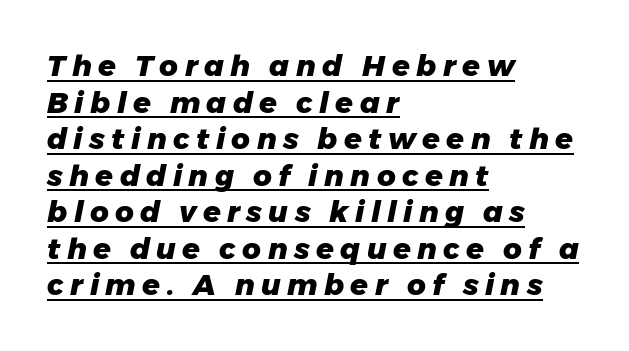
{"italic": "yes", "lean": "right", "slant_degrees": 11, "bold": "yes", "weight": "heavy", "width": "normal", "stroke_contrast": "low", "x_height": "medium", "monospaced": "no", "underline": "yes", "align": "left", "line_spacing": "normal", "line_spacing_ratio": 1.26, "letter_spacing": "wide", "letter_spacing_em": 0.22, "glyph_px": 29}
